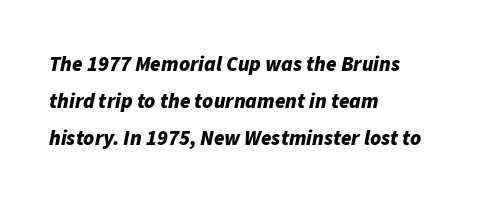
{"italic": "yes", "lean": "right", "slant_degrees": 11, "bold": "yes", "underline": "no", "align": "left", "line_spacing_ratio": 1.77, "letter_spacing": "normal", "letter_spacing_em": 0.0, "glyph_px": 21}
